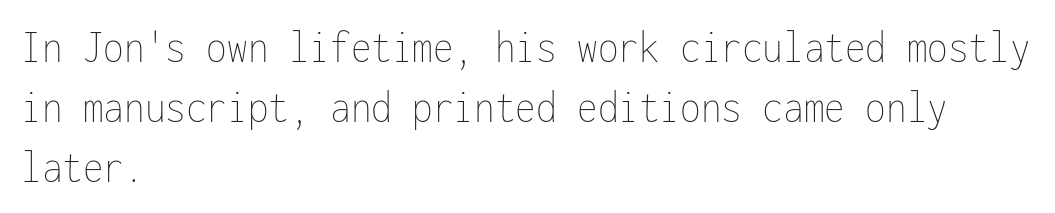
Lines of text with bare space underneath. In terms of leading, this rendering sits right in the middle. Casual observation: everything's shoved over to the left. You could count columns in this text — the font is strictly monospaced.
